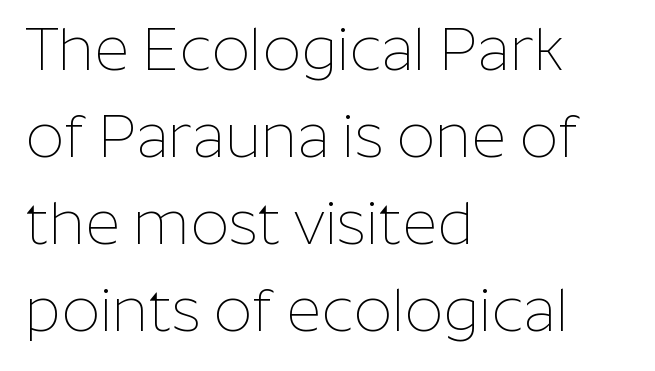
The image shows 60 px thin sans-serif type, upright; set left-aligned, normal line spacing (1.45x), normal letter spacing, not underlined; low stroke contrast and a medium x-height.
